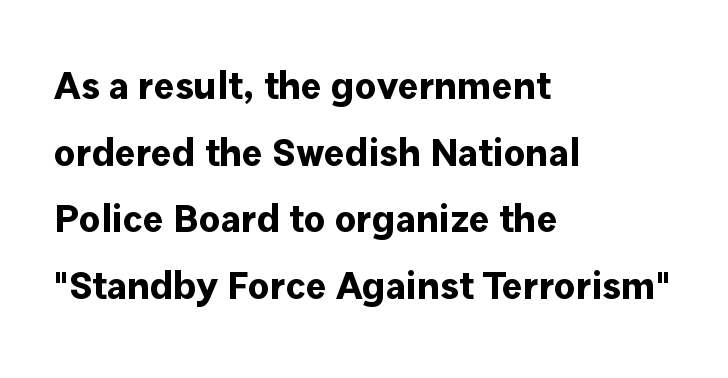
This is roman type, the default non-slanted kind. Look at the stroke-to-counter ratio: heavy, a bold. Varying glyph widths throughout — classic text-font behaviour. Note: no serifs on the glyphs. The paragraph shown leans on its left margin.
